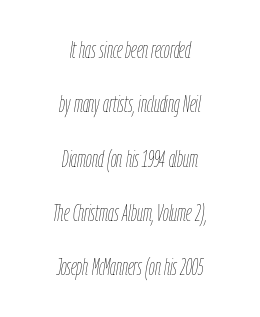
The lines in this sample share a center point and differ in where they start and stop. Lines of text with bare space underneath. Notice the wide empty band between every row — that's loose leading. The rendering applies a slant to the glyphs. You could call the tracking neutral — neither tight nor loose. The strokes are not fattened; the text isn't bold.
